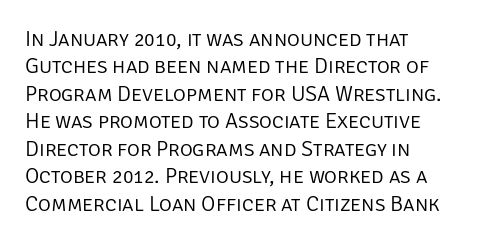
Counters stay open thanks to moderate or lighter strokes. All the whitespace from short lines collects on the right. Normally led — the rows are evenly, conventionally spaced. The glyphs are unaccompanied by any horizontal stroke below them.
